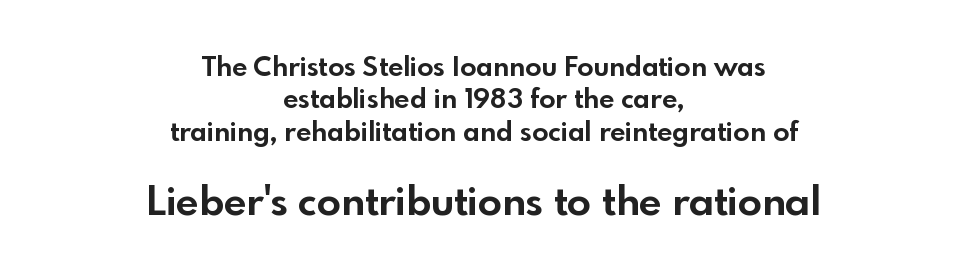
The image shows 40 px bold sans-serif type, upright; set centered, line spacing 1.2x, normal letter spacing, not underlined; the second (bottom) block is 1.48x larger; a small x-height.
